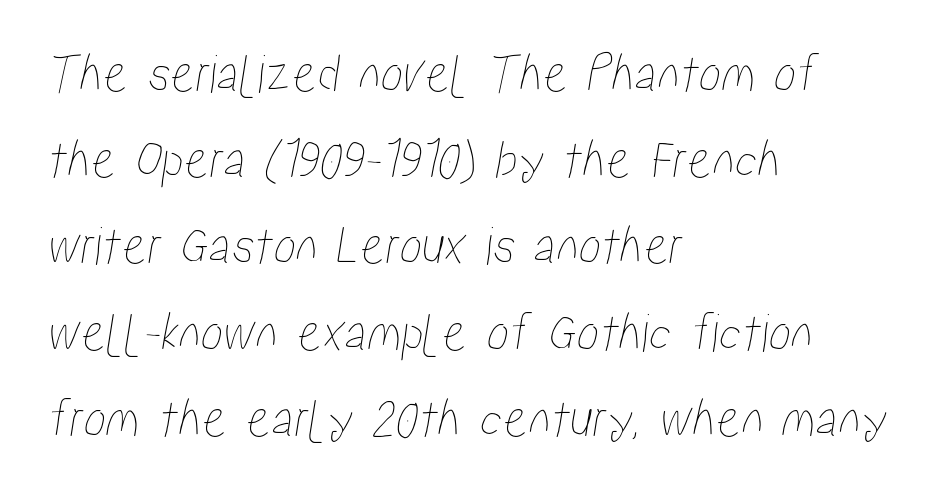
{"width": "condensed", "stroke_contrast": "low", "x_height": "medium", "monospaced": "no", "underline": "no", "align": "left", "line_spacing": "normal", "line_spacing_ratio": 1.54, "letter_spacing": "normal", "letter_spacing_em": 0.0, "glyph_px": 56}
